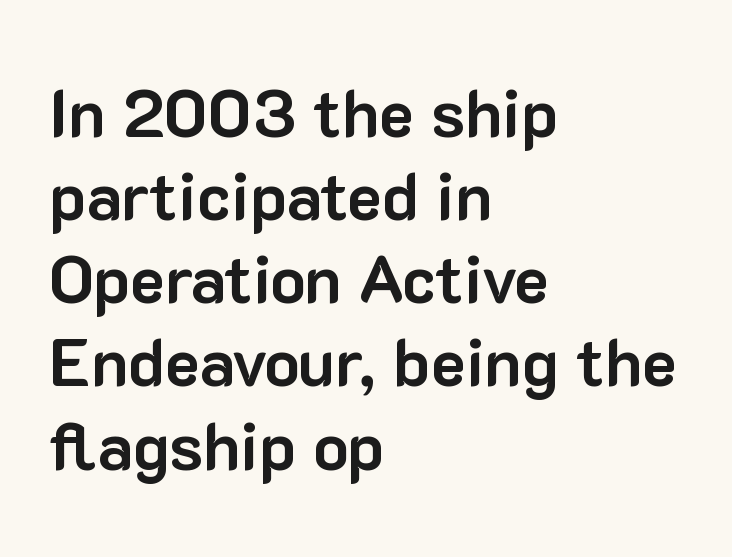
{"serif": "no", "italic": "no", "bold": "yes", "weight": "bold", "width": "normal", "stroke_contrast": "low", "x_height": "medium", "monospaced": "no", "underline": "no", "align": "left", "line_spacing": "normal", "line_spacing_ratio": 1.26, "letter_spacing": "normal", "letter_spacing_em": 0.0, "glyph_px": 66}
